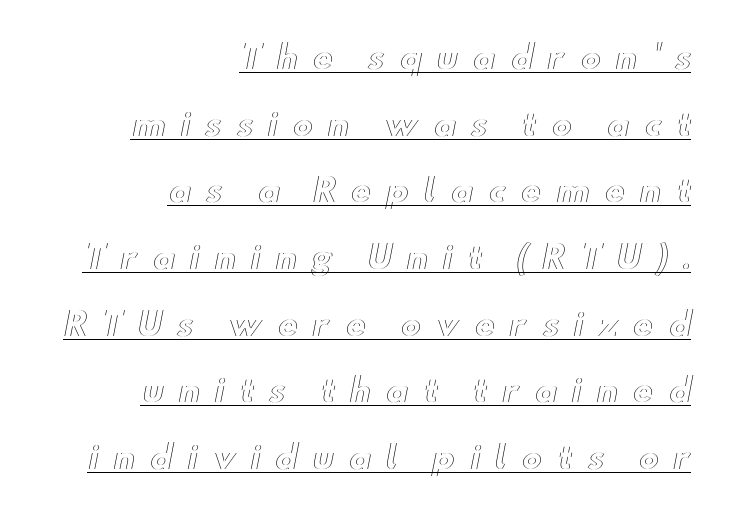
{"width": "wide", "x_height": "small", "monospaced": "no", "underline": "yes", "align": "right", "line_spacing": "loose", "line_spacing_ratio": 2.15, "letter_spacing": "wide", "letter_spacing_em": 0.47, "glyph_px": 31}
